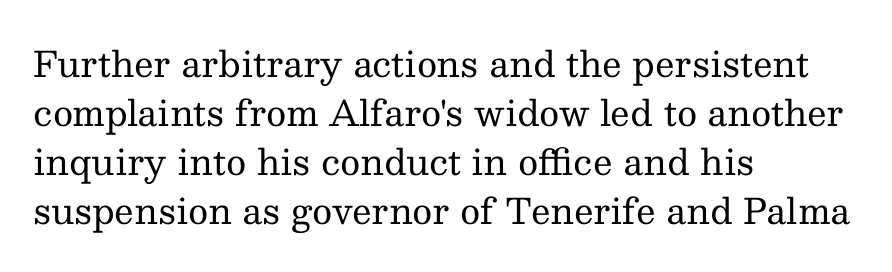
Caption: multi-line text, flush left, ragged right. Unlike italic type, these characters show no tilt at all. Does the type have serifs? Yes, each stem ends in a small foot. Beneath every word, the page is bare.
